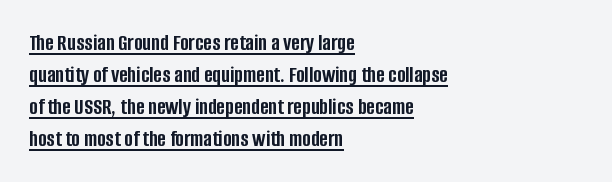
Emphasis by weight is at full strength: bold. Layout note: lines flush left. Students, note that the glyphs here touch the page at normal intervals. The letters stand straight up with perfectly vertical stems. In designer terms, the underline attribute is active on this setting. Successive baselines arrive at the customary interval.
